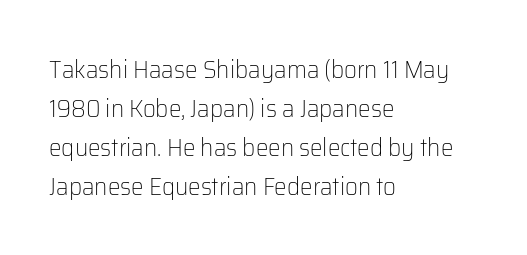
The space between consecutive lines is moderate. In terms of letterspacing, this is plain default setting. This rendering features lettering with no underline. Is the stroke heavy? The answer is a plain regular-or-lighter.
